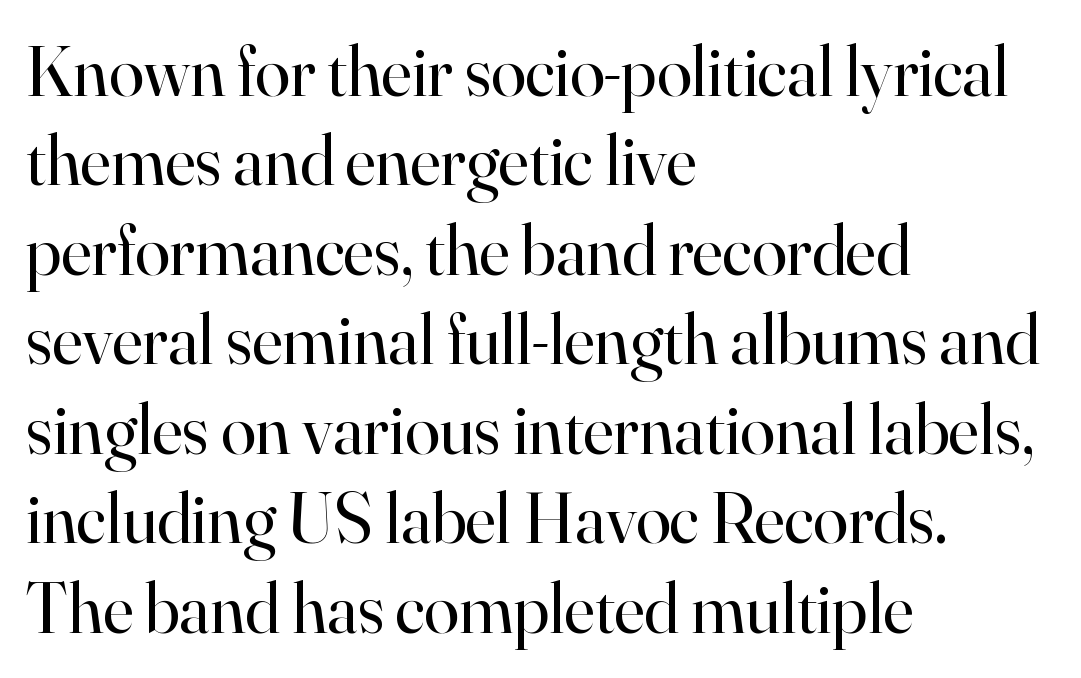
{"serif": "yes", "italic": "no", "bold": "no", "weight": "regular", "width": "normal", "stroke_contrast": "high", "x_height": "small", "monospaced": "no", "underline": "no", "align": "left", "line_spacing": "normal", "line_spacing_ratio": 1.26, "letter_spacing": "normal", "letter_spacing_em": 0.0, "glyph_px": 71}
